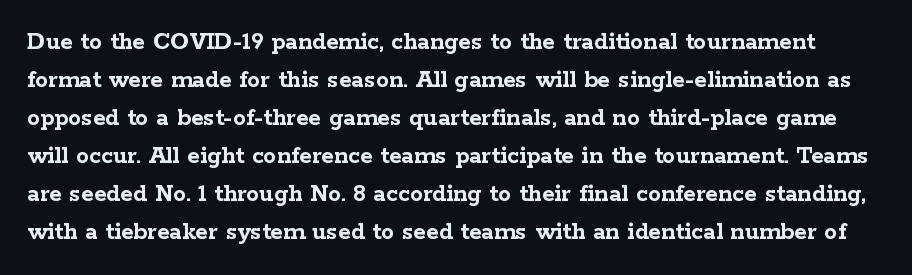
Its strokes are broad and dark, the hallmark of bold type. Letter spacing: default. The passage shown is not underscored anywhere. Ordinary non-slanted type is in use.
